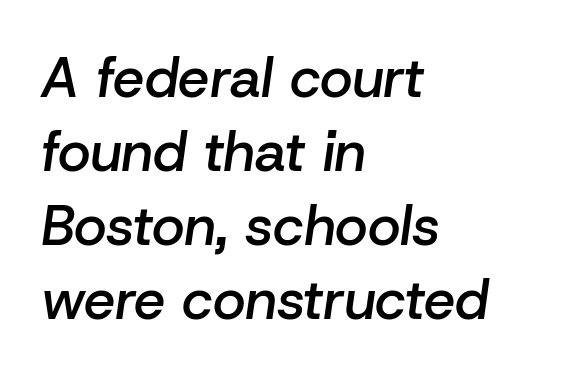
{"italic": "yes", "lean": "right", "slant_degrees": 8, "bold": "semi", "weight": "semibold", "width": "normal", "stroke_contrast": "low", "x_height": "medium", "monospaced": "no", "underline": "no", "align": "left", "line_spacing": "normal", "line_spacing_ratio": 1.32, "letter_spacing": "normal", "letter_spacing_em": 0.0, "glyph_px": 56}
